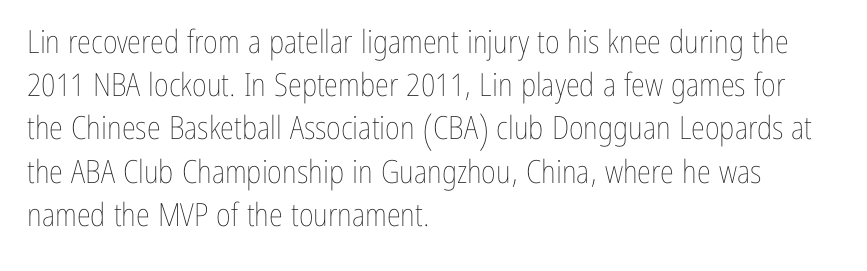
The image shows 32 px thin, condensed type, upright; set left-aligned, normal line spacing (1.35x), normal letter spacing, not underlined; low stroke contrast and a medium x-height.
